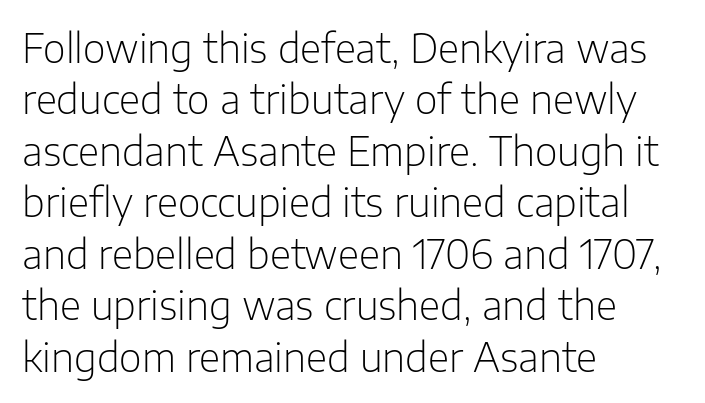
{"serif": "no", "italic": "no", "bold": "no", "weight": "light", "width": "normal", "stroke_contrast": "low", "x_height": "medium", "monospaced": "no", "underline": "no", "align": "left", "line_spacing": "normal", "line_spacing_ratio": 1.32, "letter_spacing": "normal", "letter_spacing_em": 0.0, "glyph_px": 39}
